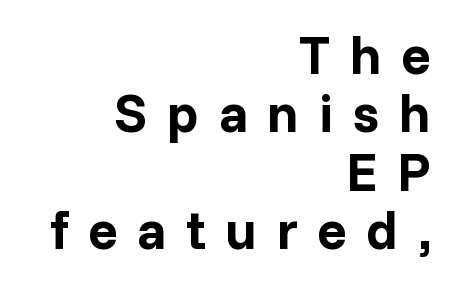
{"serif": "no", "italic": "no", "bold": "yes", "weight": "bold", "width": "normal", "stroke_contrast": "low", "x_height": "medium", "monospaced": "no", "underline": "no", "align": "right", "line_spacing": "tight", "line_spacing_ratio": 1.06, "letter_spacing": "wide", "letter_spacing_em": 0.35, "glyph_px": 55}
